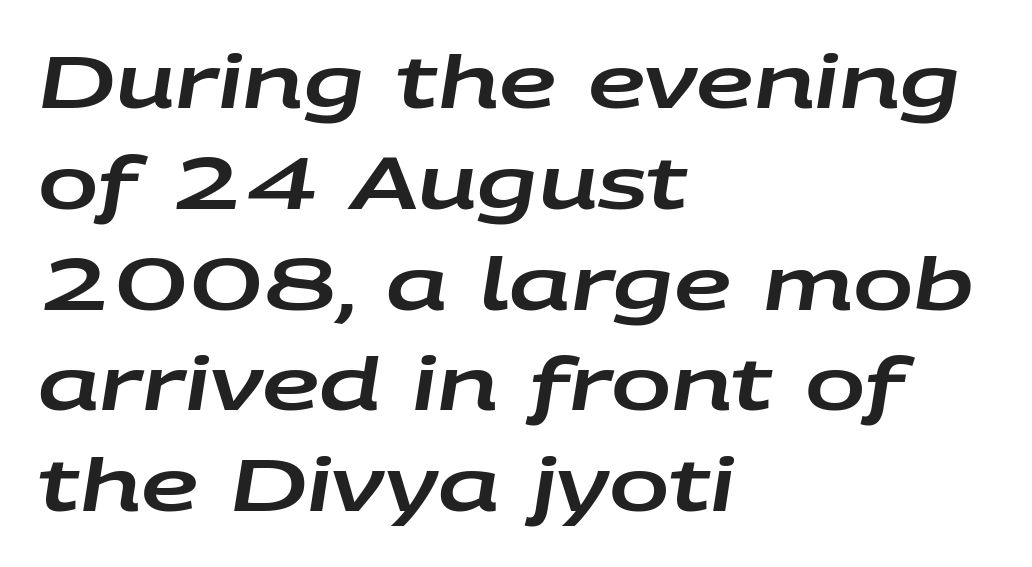
Q: Is the text italic (slanted)? A: Yes, it leans right by about 9 degrees.
Q: Is the text underlined? A: No.
Q: How is the paragraph aligned? A: Left-aligned.
Q: Is the spacing between letters normal or unusually wide? A: Normal.
Q: Is the spacing between lines tight, normal or loose? A: Normal.
Q: Width (condensed, normal, or wide)? A: Wide.
Q: Stroke contrast? A: Low.
Q: x-height? A: Large.
Q: Monospaced? A: No.
